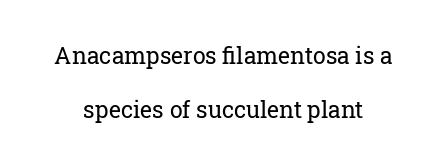
The image shows 23 px text type, upright; set loose line spacing (2.34x), normal letter spacing, not underlined.
